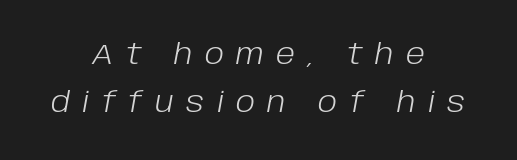
Q: Is the text bold? A: No.
Q: Is the text italic (slanted)? A: Yes, it leans right by about 10 degrees.
Q: Is the text underlined? A: No.
Q: How is the paragraph aligned? A: Centered.
Q: Is the spacing between letters normal or unusually wide? A: Unusually wide.
Q: Is the spacing between lines tight, normal or loose? A: Normal.
Q: Width (condensed, normal, or wide)? A: Normal.
Q: Stroke contrast? A: Low.
Q: x-height? A: Large.
Q: Monospaced? A: No.
